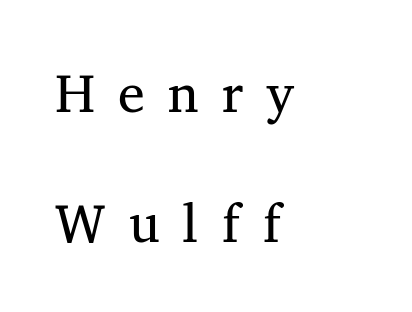
Q: Is the text bold? A: No.
Q: Is the typeface a serif or a sans-serif typeface? A: Serif.
Q: Is the text underlined? A: No.
Q: How is the paragraph aligned? A: Left-aligned.
Q: Is the spacing between letters normal or unusually wide? A: Unusually wide.
Q: Is the spacing between lines tight, normal or loose? A: Loose.
Q: Width (condensed, normal, or wide)? A: Normal.
Q: Stroke contrast? A: Medium.
Q: x-height? A: Medium.
Q: Monospaced? A: No.
